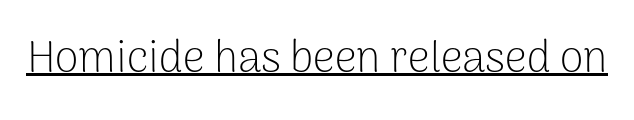
{"serif": "no", "italic": "no", "bold": "no", "weight": "light", "width": "normal", "stroke_contrast": "low", "x_height": "medium", "monospaced": "no", "underline": "yes", "letter_spacing": "normal", "letter_spacing_em": 0.0, "glyph_px": 43}
